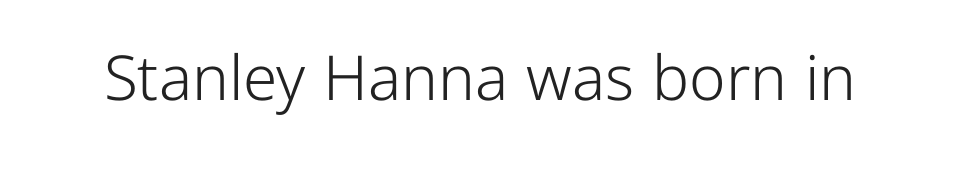
Q: Is the text bold? A: No.
Q: Is the text italic (slanted)? A: No, it is upright.
Q: Is the typeface a serif or a sans-serif typeface? A: Sans-serif.
Q: Is the text underlined? A: No.
Q: Is the spacing between letters normal or unusually wide? A: Normal.
Q: Width (condensed, normal, or wide)? A: Normal.
Q: Stroke contrast? A: Low.
Q: x-height? A: Medium.
Q: Monospaced? A: No.
